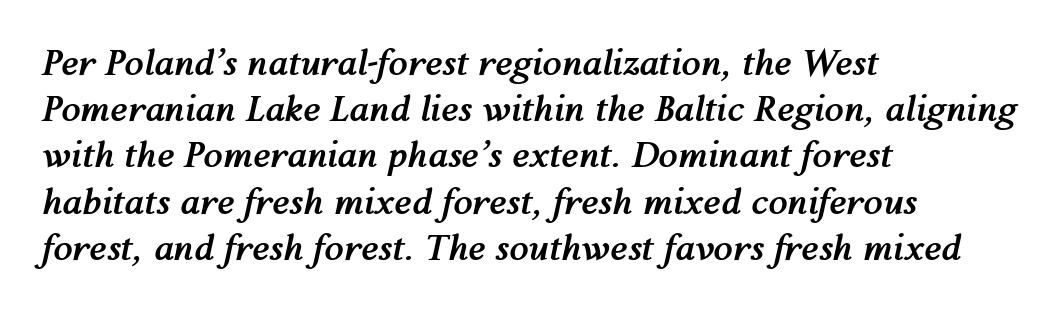
Typeset ragged right — the left edge is the straight one. Heavy, bold letterforms. The letters sit at their default tracking, neither squeezed nor spread. The vertical gap from one line to the next is medium. Posture: slanted. The passage shown is typed in a proportional face where columns would drift.
